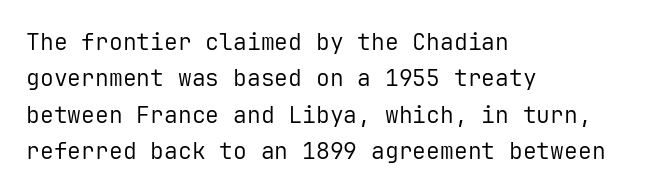
Q: Is the text bold? A: No.
Q: Is the text italic (slanted)? A: No, it is upright.
Q: Is the text underlined? A: No.
Q: How is the paragraph aligned? A: Left-aligned.
Q: Is the spacing between letters normal or unusually wide? A: Normal.
Q: Is the spacing between lines tight, normal or loose? A: Normal.
